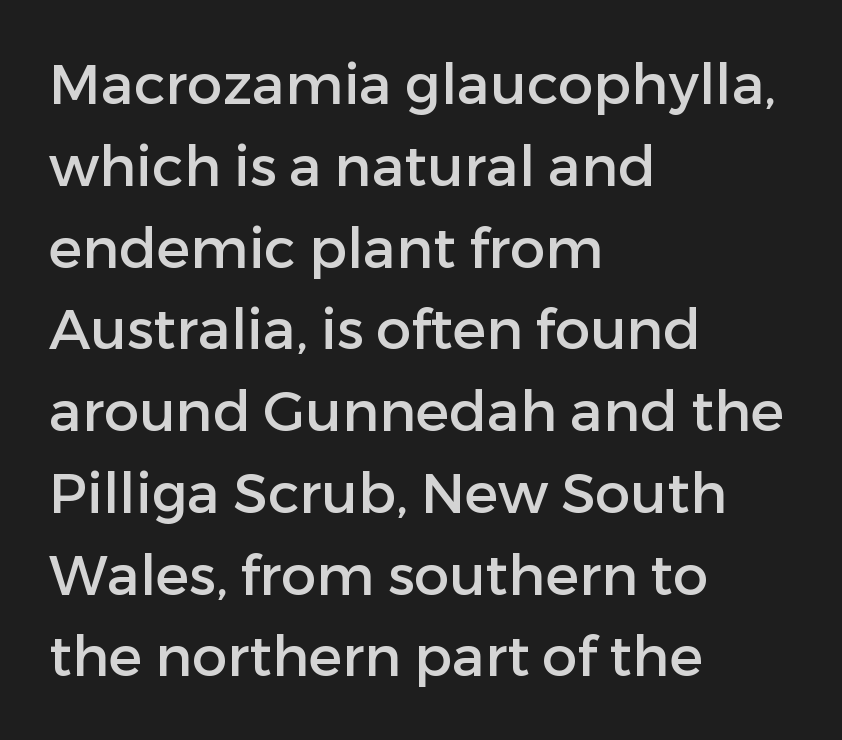
The type family on display is of the sans-serif kind. Italic: no, the glyphs are upright roman. Every row of glyphs begins at an identical x-position on the left. This rendering leaves character spacing at its baseline value.
